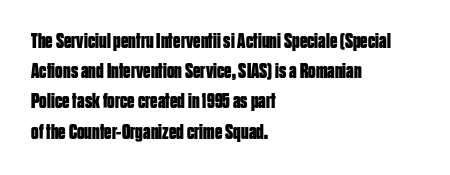
{"italic": "no", "bold": "yes", "underline": "no", "align": "left", "line_spacing": "normal", "line_spacing_ratio": 1.44, "letter_spacing": "normal", "letter_spacing_em": 0.0, "glyph_px": 21}
